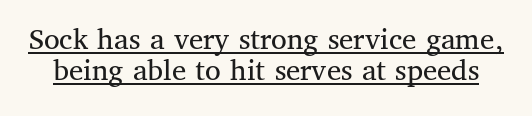
Counters stay open thanks to moderate or lighter strokes. The lines are packed closely together with very little leading. Does extra space separate the letters? No, they use regular spacing. What kind of face is this? One with serifs.
